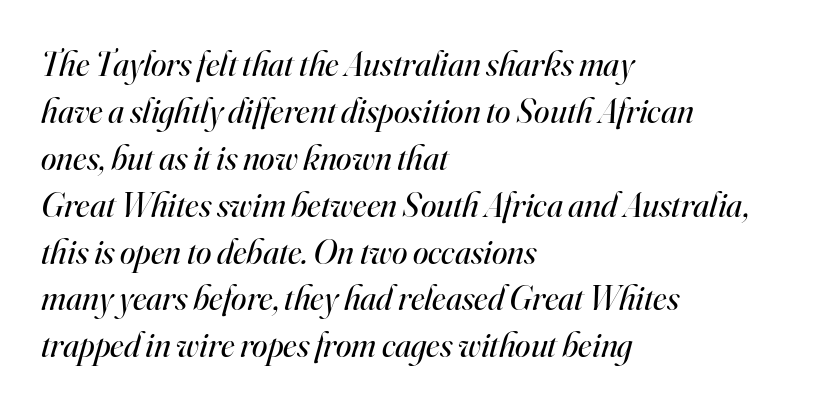
The image shows 35 px regular-weight serif type, italic (leaning right); set left-aligned, normal line spacing (1.34x), normal letter spacing, not underlined; high stroke contrast and a small x-height.
